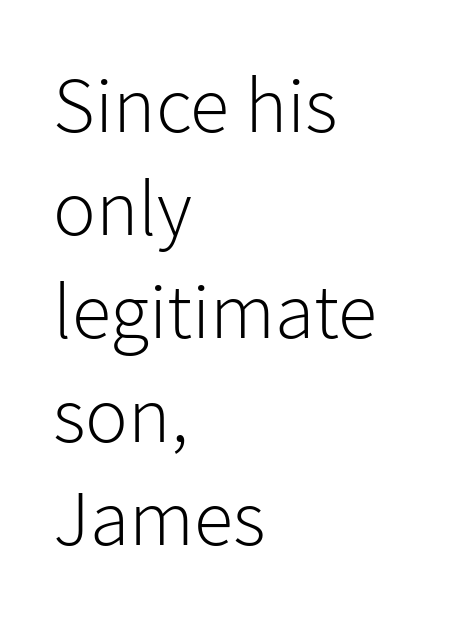
{"serif": "no", "italic": "no", "bold": "no", "weight": "light", "width": "normal", "stroke_contrast": "low", "x_height": "medium", "monospaced": "no", "underline": "no", "align": "left", "line_spacing": "normal", "line_spacing_ratio": 1.29, "letter_spacing": "normal", "letter_spacing_em": 0.0, "glyph_px": 80}
